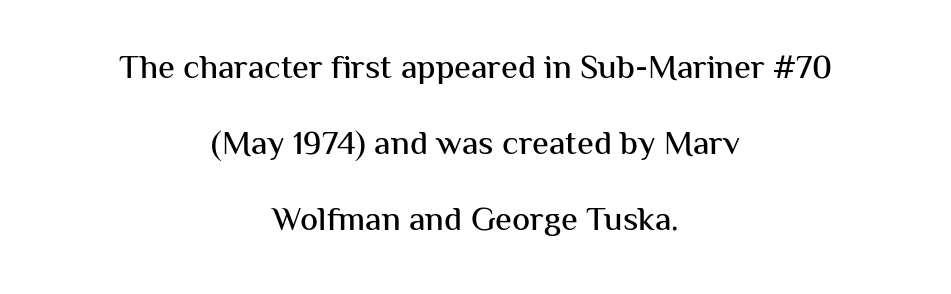
Q: Is the text italic (slanted)? A: No, it is upright.
Q: Is the typeface a serif or a sans-serif typeface? A: Sans-serif.
Q: Is the text underlined? A: No.
Q: How is the paragraph aligned? A: Centered.
Q: Is the spacing between letters normal or unusually wide? A: Normal.
Q: Is the spacing between lines tight, normal or loose? A: Loose.
Q: Width (condensed, normal, or wide)? A: Normal.
Q: Stroke contrast? A: Medium.
Q: x-height? A: Medium.
Q: Monospaced? A: No.
